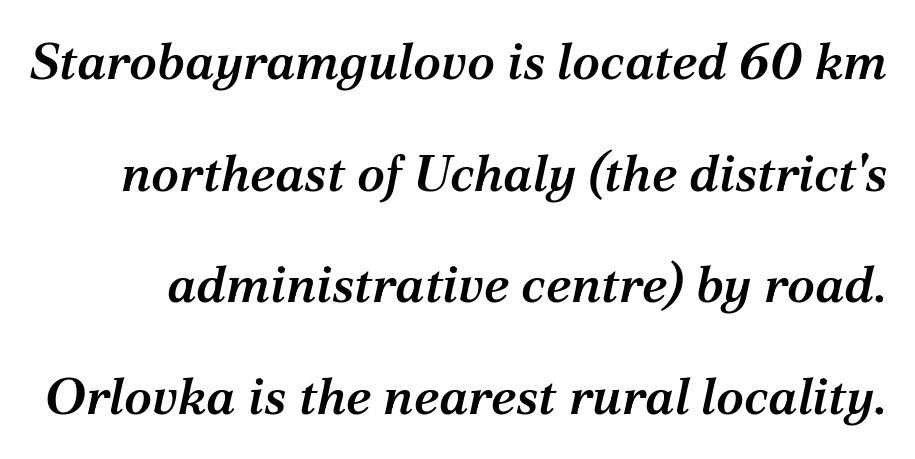
The image shows 51 px semibold serif type, italic (leaning right); set loose line spacing (2.19x), normal letter spacing, not underlined; medium stroke contrast and a medium x-height.
